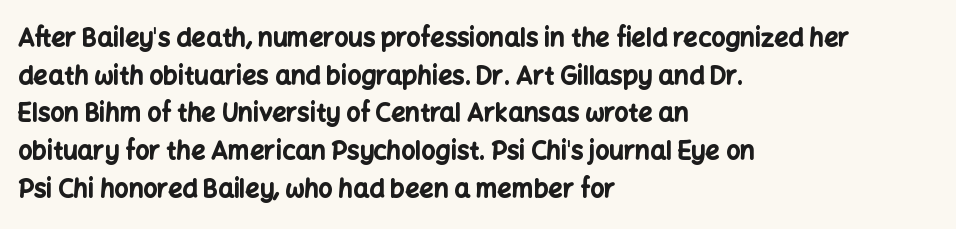
The image shows 25 px bold type, upright; set left-aligned, normal line spacing (1.51x), normal letter spacing, not underlined.
